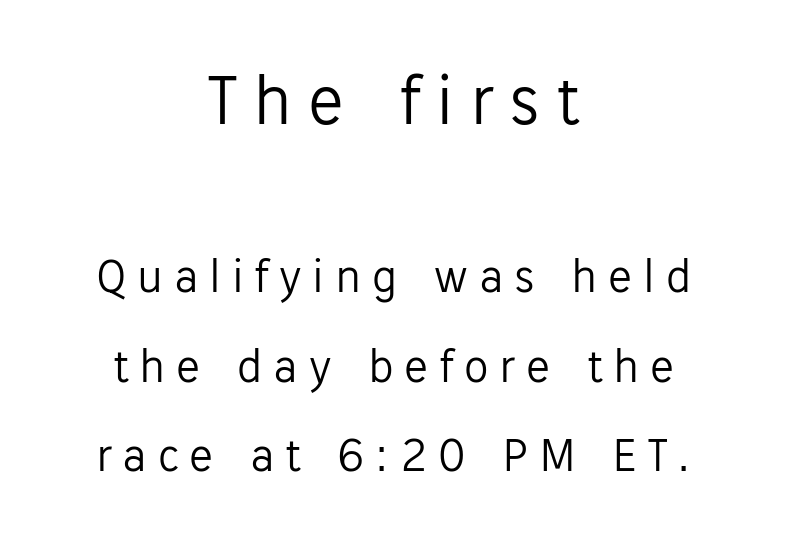
The image shows 73 px light sans-serif type, upright; set centered, line spacing 1.83x, unusually wide letter spacing (+0.22 em), not underlined; the first (top) block is 1.49x larger; low stroke contrast and a medium x-height.
